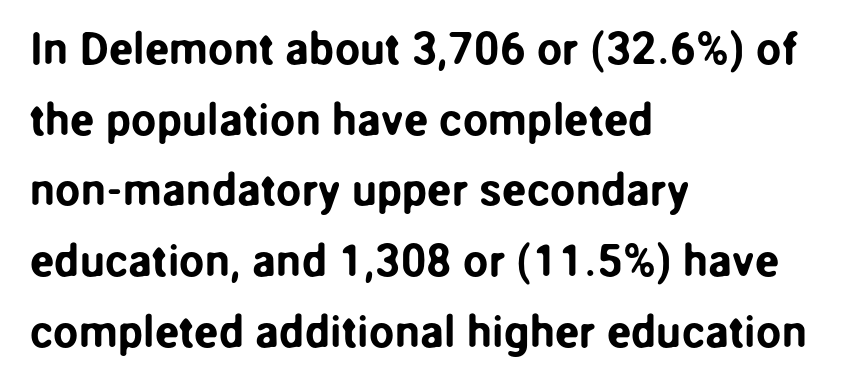
The image shows 45 px sans-serif type, upright; set left-aligned, normal line spacing (1.57x), normal letter spacing, not underlined; low stroke contrast and a medium x-height.
